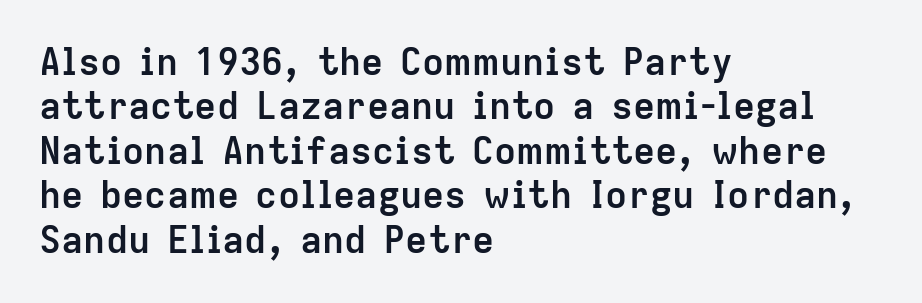
The image shows 37 px semibold sans-serif type, upright; set left-aligned, line spacing 1.2x, normal letter spacing, not underlined; low stroke contrast and a medium x-height.
